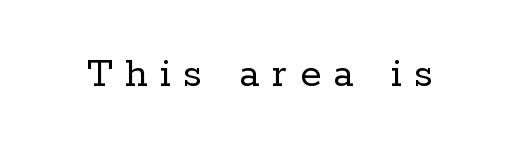
Q: Is the text bold? A: No.
Q: Is the text italic (slanted)? A: No, it is upright.
Q: Is the typeface a serif or a sans-serif typeface? A: Serif.
Q: Is the text underlined? A: No.
Q: Is the spacing between letters normal or unusually wide? A: Unusually wide.
Q: Width (condensed, normal, or wide)? A: Normal.
Q: Stroke contrast? A: Low.
Q: x-height? A: Medium.
Q: Monospaced? A: No.
